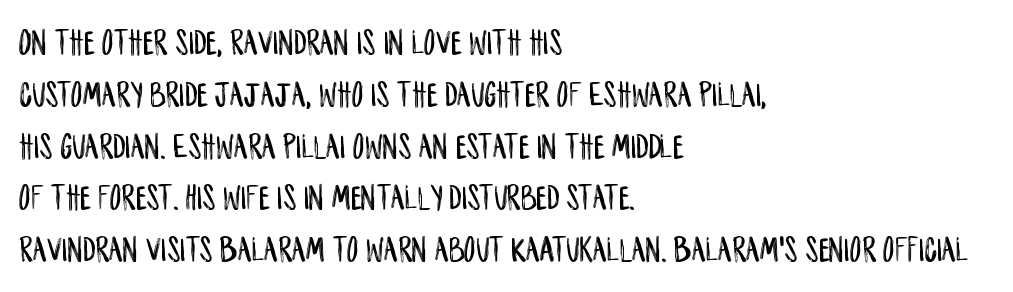
Q: Is the text italic (slanted)? A: No, it is upright.
Q: Is the typeface a serif or a sans-serif typeface? A: Sans-serif.
Q: Is the text underlined? A: No.
Q: How is the paragraph aligned? A: Left-aligned.
Q: Is the spacing between letters normal or unusually wide? A: Normal.
Q: Is the spacing between lines tight, normal or loose? A: Normal.
Q: Width (condensed, normal, or wide)? A: Condensed.
Q: Stroke contrast? A: Low.
Q: x-height? A: Large.
Q: Monospaced? A: No.
